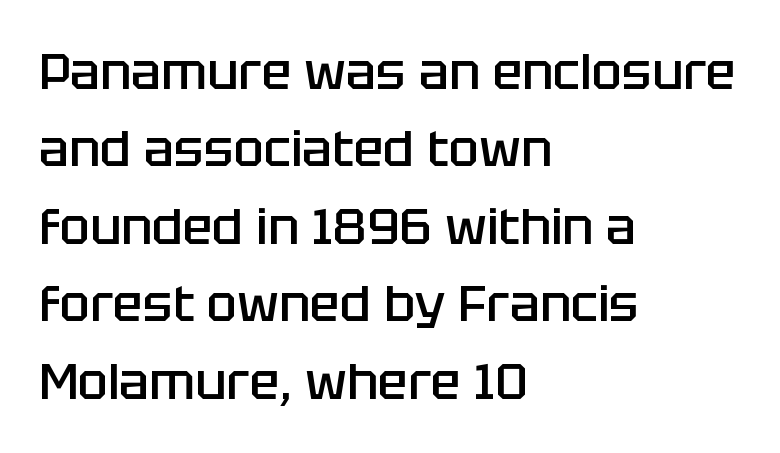
The image shows 50 px semibold sans-serif type, upright; set left-aligned, normal line spacing (1.55x), normal letter spacing, not underlined; low stroke contrast and a large x-height.
